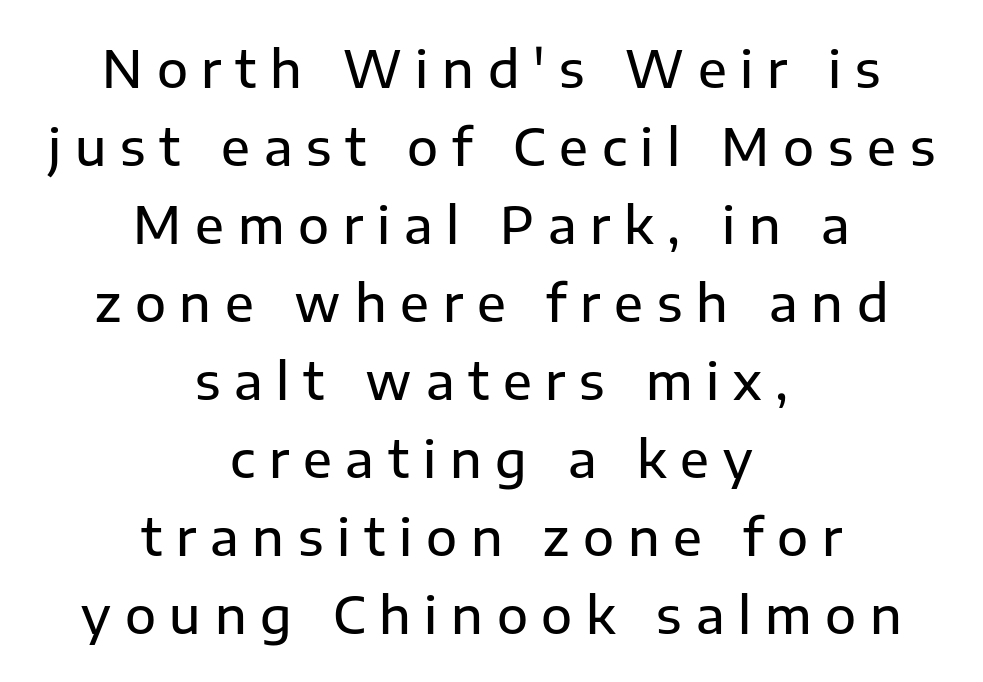
Q: Is the text italic (slanted)? A: No, it is upright.
Q: Is the typeface a serif or a sans-serif typeface? A: Sans-serif.
Q: Is the text underlined? A: No.
Q: How is the paragraph aligned? A: Centered.
Q: Is the spacing between letters normal or unusually wide? A: Unusually wide.
Q: Is the spacing between lines tight, normal or loose? A: Normal.
Q: Width (condensed, normal, or wide)? A: Normal.
Q: Stroke contrast? A: Low.
Q: x-height? A: Medium.
Q: Monospaced? A: No.
